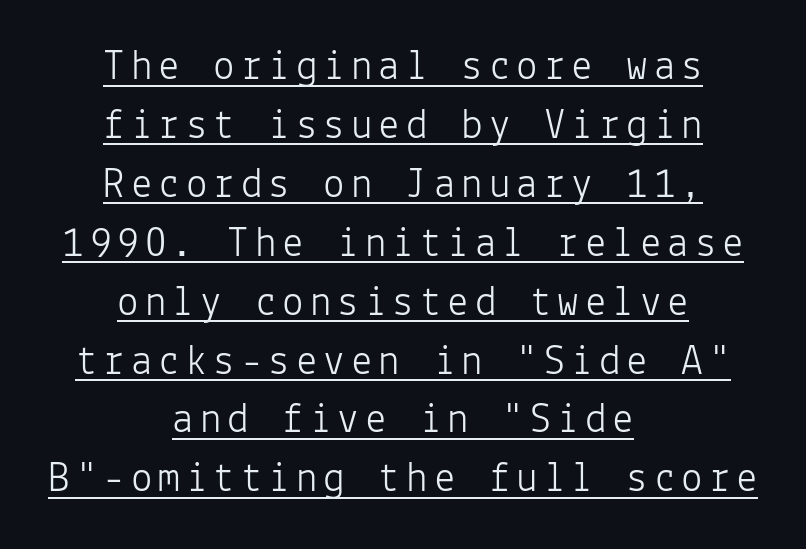
Q: Is the text bold? A: No.
Q: Is the text italic (slanted)? A: No, it is upright.
Q: Is the typeface a serif or a sans-serif typeface? A: Sans-serif.
Q: Is the text underlined? A: Yes.
Q: How is the paragraph aligned? A: Centered.
Q: Is the spacing between lines tight, normal or loose? A: Normal.
Q: Width (condensed, normal, or wide)? A: Normal.
Q: Stroke contrast? A: Low.
Q: x-height? A: Medium.
Q: Monospaced? A: Yes.
